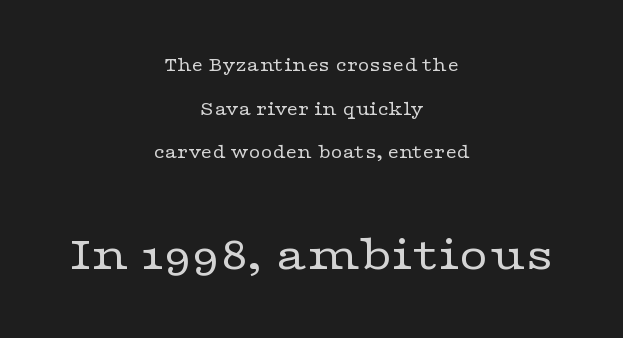
{"serif": "yes", "italic": "no", "bold": "no", "weight": "regular", "width": "wide", "stroke_contrast": "low", "x_height": "medium", "monospaced": "no", "underline": "no", "align": "center", "line_spacing": "loose", "line_spacing_ratio": 2.18, "letter_spacing": "normal", "letter_spacing_em": 0.0, "larger_block": "second", "size_ratio": 2.5, "glyph_px": 50}
